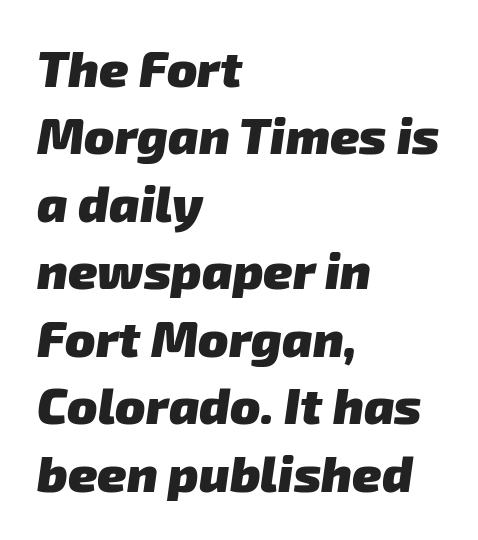
Q: Is the text bold? A: Yes.
Q: Is the typeface a serif or a sans-serif typeface? A: Sans-serif.
Q: Is the text underlined? A: No.
Q: How is the paragraph aligned? A: Left-aligned.
Q: Is the spacing between letters normal or unusually wide? A: Normal.
Q: Is the spacing between lines tight, normal or loose? A: Normal.
Q: Width (condensed, normal, or wide)? A: Normal.
Q: Stroke contrast? A: Low.
Q: x-height? A: Medium.
Q: Monospaced? A: No.
